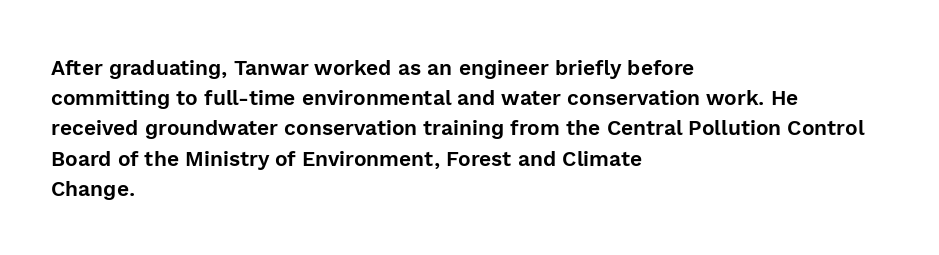
The lines sit at an ordinary, default distance from one another. In terms of posture, this sample is upright. What stands out about the letter spacing? Nothing — it is the standard amount. Leftover space on each line is placed entirely after the last word. Check the space under the baseline: it is left empty.
